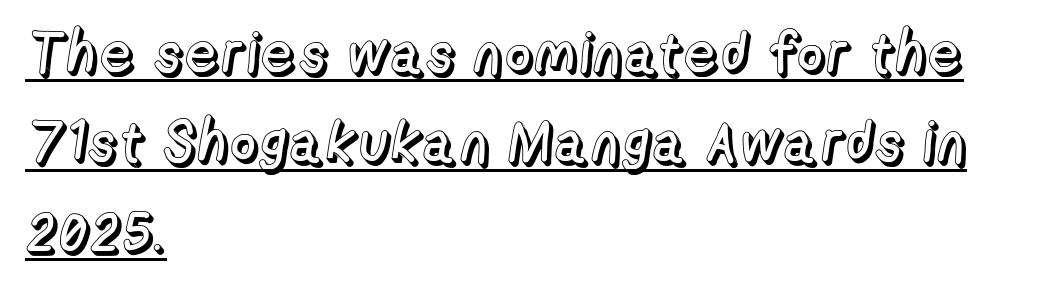
The image shows 57 px text type; set left-aligned, normal line spacing (1.57x), normal letter spacing, underlined; a medium x-height.
